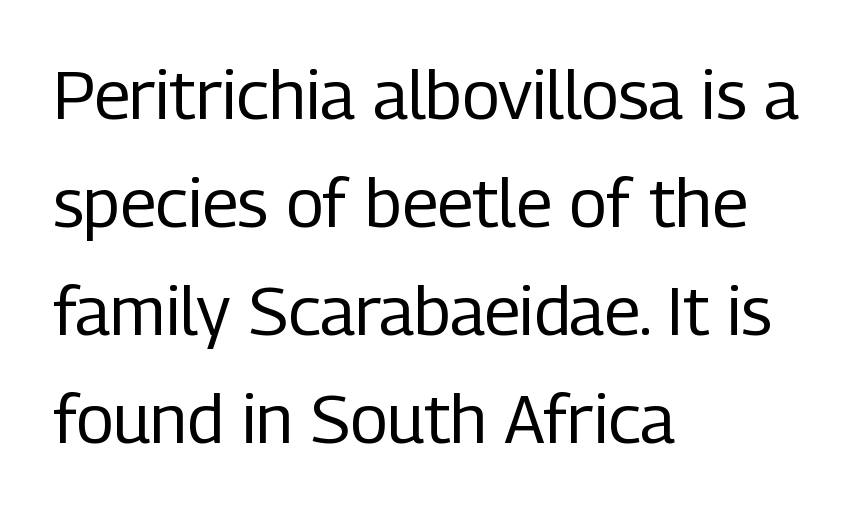
The image shows 68 px regular-weight, condensed sans-serif type, upright; set left-aligned, normal line spacing (1.59x), normal letter spacing, not underlined; low stroke contrast and a medium x-height.
